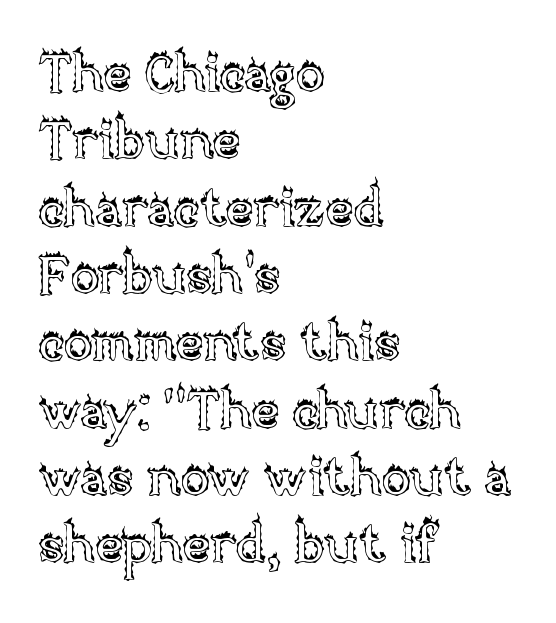
Posture: upright roman. You could not count columns in this text — the font is proportionally spaced. The type is set solid horizontally, with unmodified tracking. Glance below the letters and you will spot only blank space. Whoever set this chose a conventional vertical rhythm.
